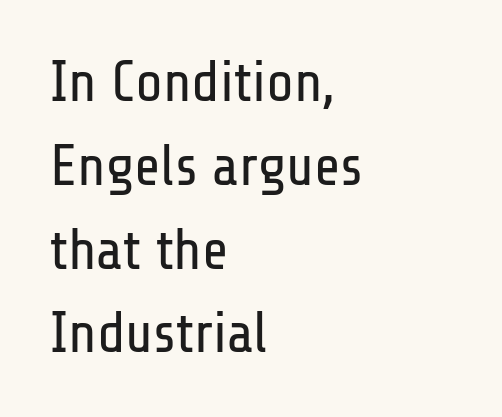
Q: Is the text bold? A: No.
Q: Is the text italic (slanted)? A: No, it is upright.
Q: Is the typeface a serif or a sans-serif typeface? A: Sans-serif.
Q: Is the text underlined? A: No.
Q: How is the paragraph aligned? A: Left-aligned.
Q: Is the spacing between letters normal or unusually wide? A: Normal.
Q: Is the spacing between lines tight, normal or loose? A: Normal.
Q: Width (condensed, normal, or wide)? A: Condensed.
Q: Stroke contrast? A: Low.
Q: x-height? A: Medium.
Q: Monospaced? A: No.
